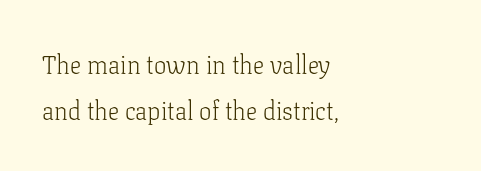
The image shows 25 px text type, upright; set left-aligned, line spacing 1.85x, normal letter spacing, not underlined.
